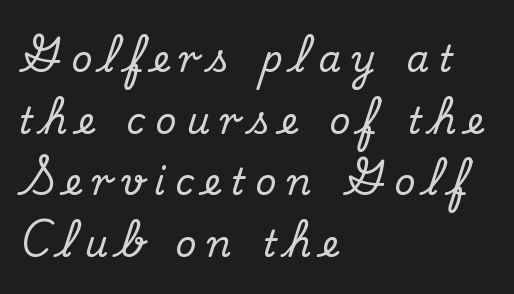
Q: Is the text italic (slanted)? A: Yes.
Q: Is the typeface a serif or a sans-serif typeface? A: Serif.
Q: Is the text underlined? A: No.
Q: How is the paragraph aligned? A: Left-aligned.
Q: Is the spacing between letters normal or unusually wide? A: Unusually wide.
Q: Width (condensed, normal, or wide)? A: Normal.
Q: Stroke contrast? A: Medium.
Q: x-height? A: Small.
Q: Monospaced? A: No.
